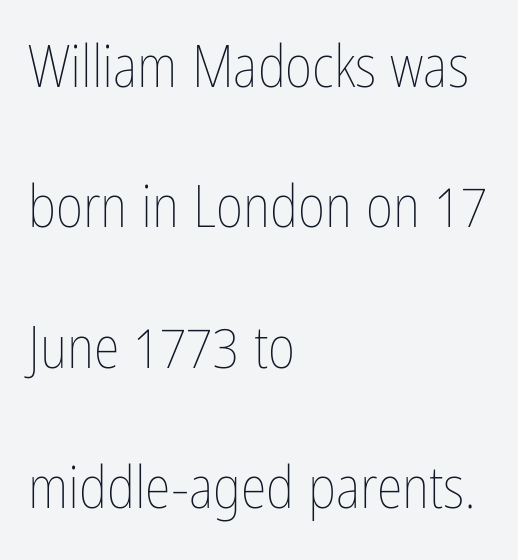
Widely set lines give the paragraph a tall, airy silhouette. The letters advance in unequal steps, a hallmark of proportional type. Short note: letters normally spaced. Does the lettering tilt? It doesn't — this is upright.
